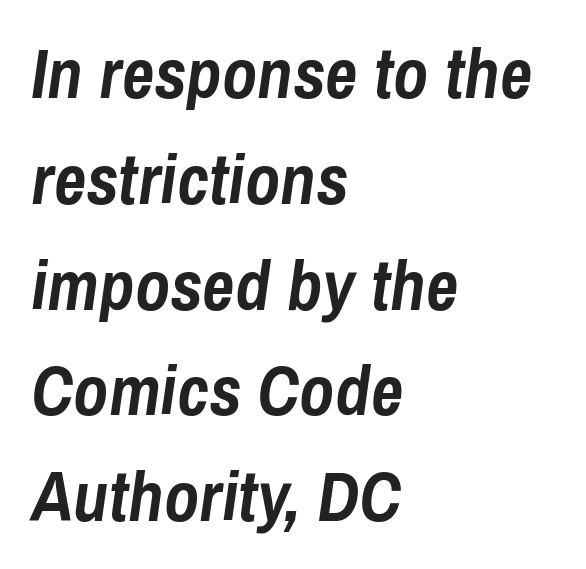
Q: Is the text bold? A: Yes.
Q: Is the text italic (slanted)? A: Yes, it leans right by about 8 degrees.
Q: Is the text underlined? A: No.
Q: How is the paragraph aligned? A: Left-aligned.
Q: Is the spacing between letters normal or unusually wide? A: Normal.
Q: Is the spacing between lines tight, normal or loose? A: Normal.
Q: Width (condensed, normal, or wide)? A: Condensed.
Q: Stroke contrast? A: Low.
Q: x-height? A: Medium.
Q: Monospaced? A: No.
